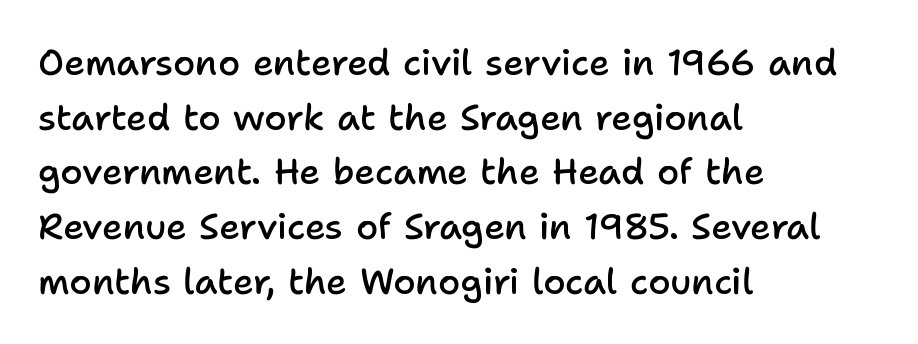
{"serif": "no", "italic": "no", "bold": "semi", "weight": "semibold", "width": "normal", "stroke_contrast": "low", "x_height": "medium", "monospaced": "no", "underline": "no", "align": "left", "line_spacing": "normal", "line_spacing_ratio": 1.52, "letter_spacing": "normal", "letter_spacing_em": 0.0, "glyph_px": 36}
